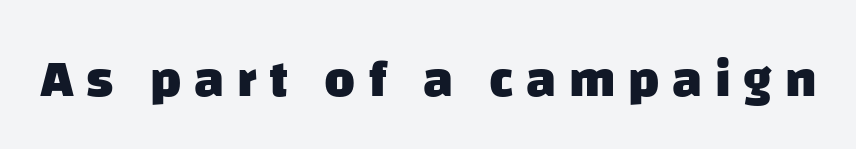
Descenders are the only things crossing below the line. The sample has been set heavy, in full bold. Think of a printed novel: that variable character pitch is what you see here. To sum up the face: it is a sans, with no serifs.
